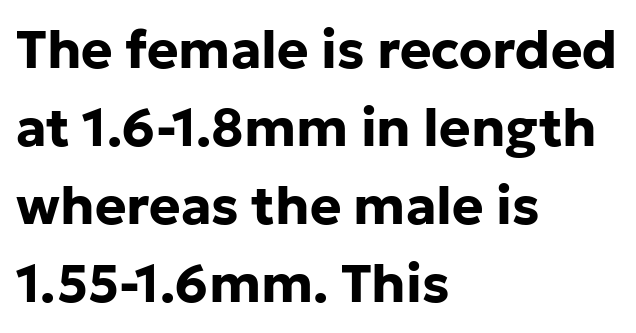
The space beneath each line is pristine and unruled. This block has exactly the height ordinary leading produces. These lines were composed using upright roman letters. You could not count columns in this text — the font is proportionally spaced. The rendering anchors every line to the left-hand side.
